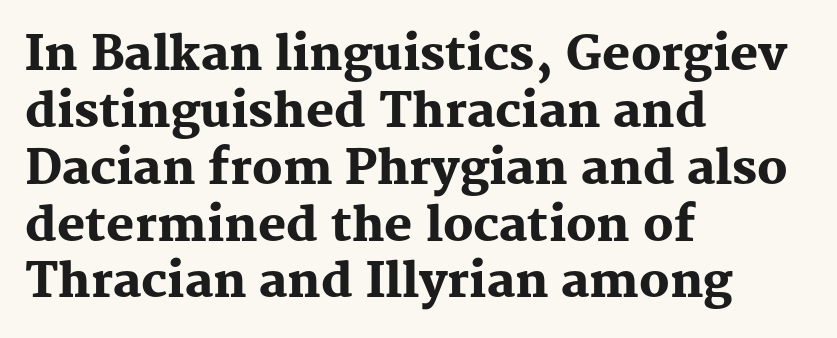
The image shows 47 px heavy serif type, upright; set left-aligned, line spacing 1.21x, normal letter spacing, not underlined; medium stroke contrast and a medium x-height.
